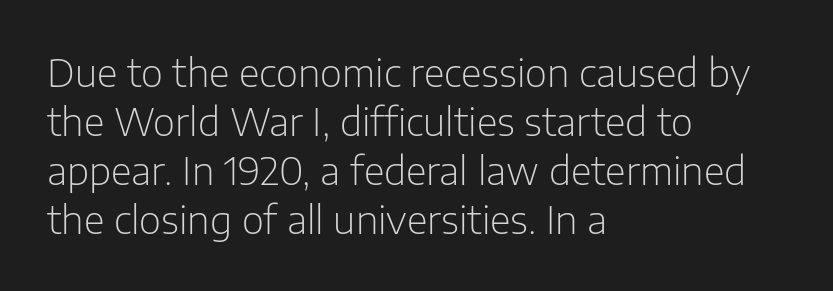
Q: Is the text bold? A: No.
Q: Is the text italic (slanted)? A: No, it is upright.
Q: Is the typeface a serif or a sans-serif typeface? A: Sans-serif.
Q: Is the text underlined? A: No.
Q: How is the paragraph aligned? A: Left-aligned.
Q: Is the spacing between letters normal or unusually wide? A: Normal.
Q: Is the spacing between lines tight, normal or loose? A: Normal.
Q: Width (condensed, normal, or wide)? A: Normal.
Q: Stroke contrast? A: Low.
Q: x-height? A: Medium.
Q: Monospaced? A: No.
